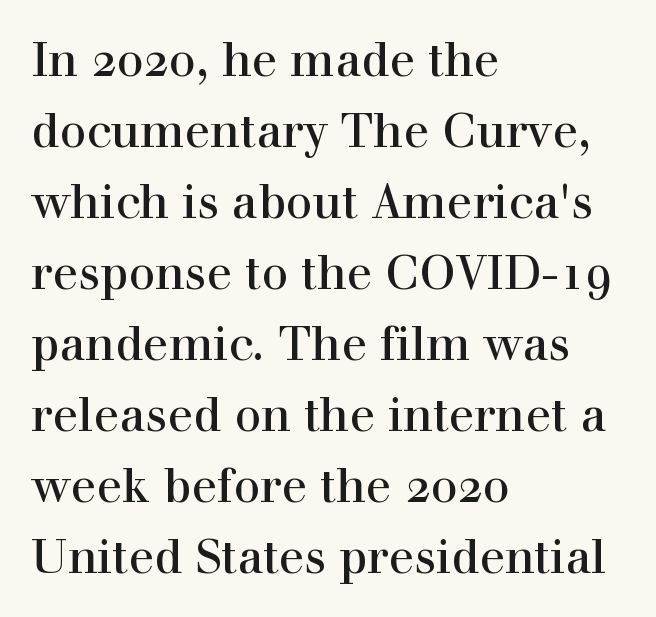
Honestly, the letter spacing is just normal — you wouldn't notice it. The designer left line spacing at the default. The strip under each line holds only bare page. Rendered with straight, roman letterforms.
